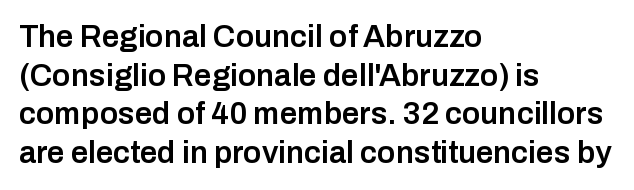
The type is set solid horizontally, with unmodified tracking. The gap between lines stays unmarked. Interline gaps are of average width in this sample. Tall strokes in this sample are plumb rather than angled. Teacher's note: observe the even left margin — that is flush-left alignment. Spacing verdict: proportional, widths tailored to each character.
